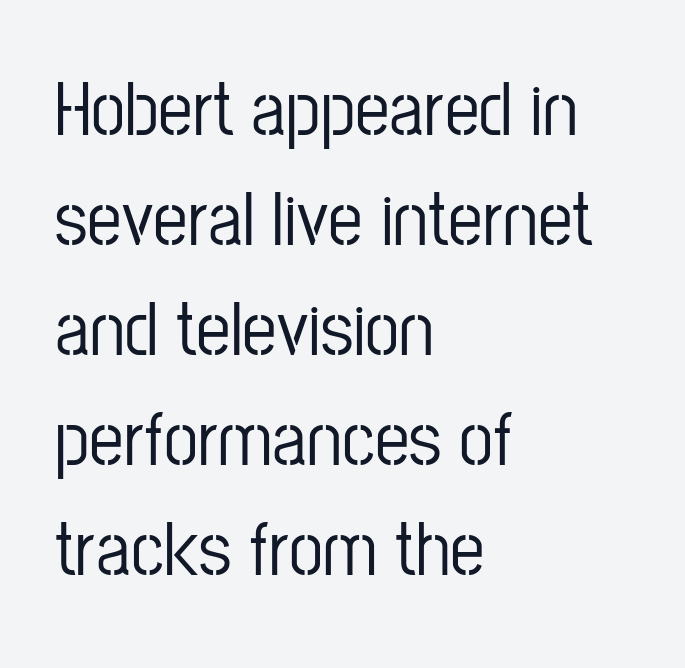
Summary of vertical rhythm: regular, with standard interline spacing. Descenders are the only things crossing below the line. Here the designer chose a conventional face with non-uniform glyph widths. Tracking here is standard; glyphs follow each other at the usual distance.
